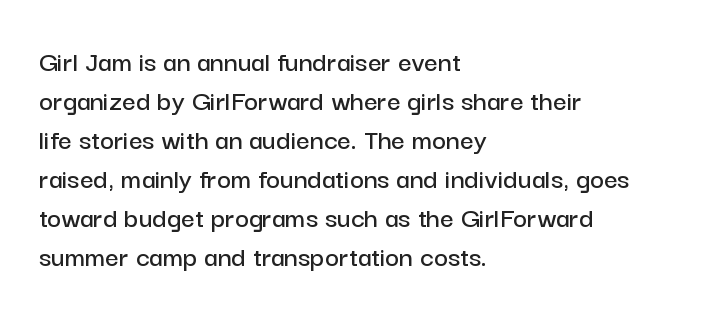
The image shows 30 px sans-serif type, upright; set left-aligned, normal line spacing (1.3x), normal letter spacing, not underlined; low stroke contrast and a medium x-height.
